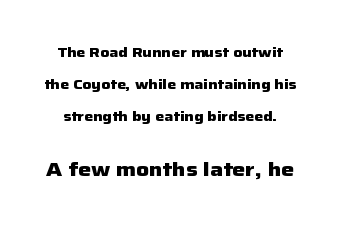
Strokes here are thick enough to call this a true bold. Tall strokes in this sample are plumb rather than angled. Notice the wide empty band between every row — that's loose leading. Students, note that the glyphs here touch the page at normal intervals. This rendering features lettering with no underline. Which of the two is more prominent by size? The second, at the bottom.
